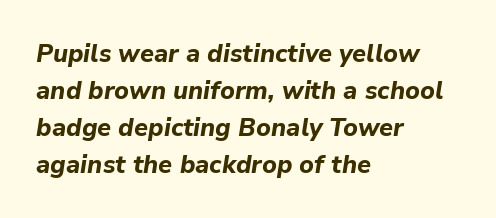
The image shows 25 px bold type, italic (leaning right); set left-aligned, normal line spacing (1.48x), normal letter spacing, not underlined.
